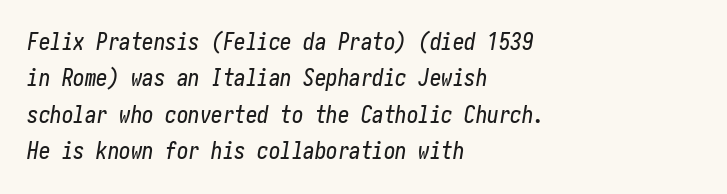
{"italic": "yes", "lean": "right", "slant_degrees": 10, "underline": "no", "align": "left", "line_spacing": "normal", "line_spacing_ratio": 1.58, "letter_spacing": "normal", "letter_spacing_em": 0.0, "glyph_px": 23}
